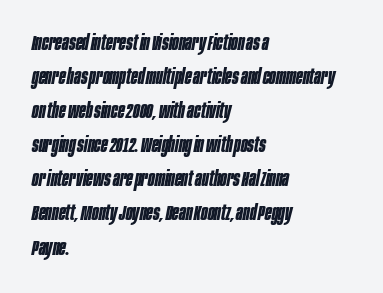
The image shows 22 px bold type, italic (leaning right); set left-aligned, normal line spacing (1.55x), normal letter spacing, not underlined.
